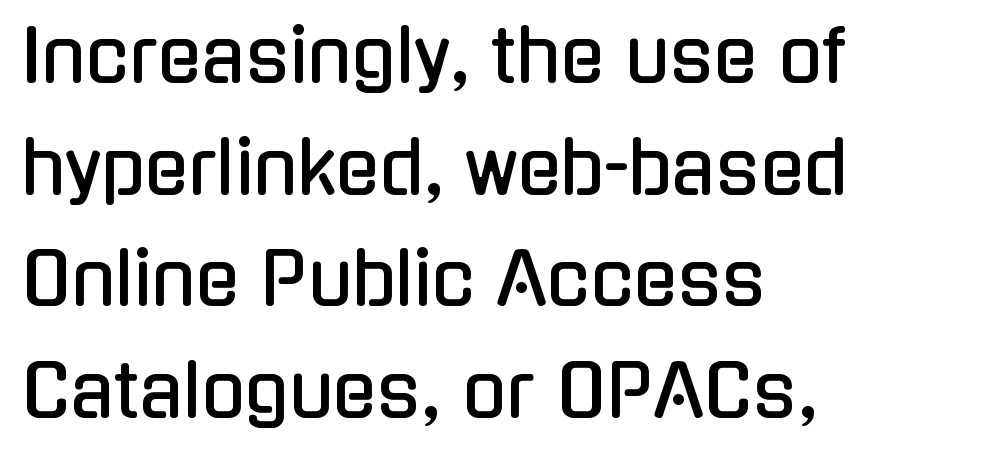
{"serif": "no", "italic": "no", "width": "condensed", "stroke_contrast": "low", "x_height": "medium", "monospaced": "no", "underline": "no", "align": "left", "line_spacing": "normal", "line_spacing_ratio": 1.55, "letter_spacing": "normal", "letter_spacing_em": 0.0, "glyph_px": 72}
